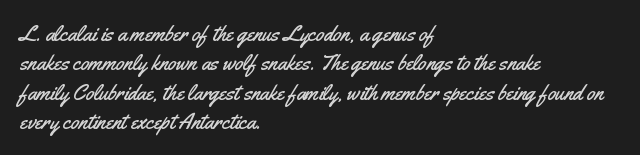
Q: Is the text italic (slanted)? A: Yes.
Q: Is the text underlined? A: No.
Q: How is the paragraph aligned? A: Left-aligned.
Q: Is the spacing between letters normal or unusually wide? A: Normal.
Q: Is the spacing between lines tight, normal or loose? A: Normal.
